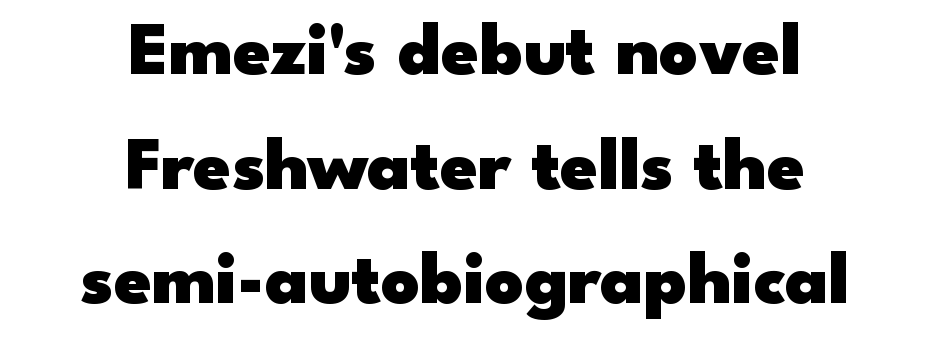
These lines are rendered in a variable-pitch font. The designer left line spacing at the default. Every letter is thick-stroked: bold, no question. The axis of the letterforms is exactly vertical. Observe the absence of serifs on each vertical stroke in this sample. One-word summary of the alignment: center.
